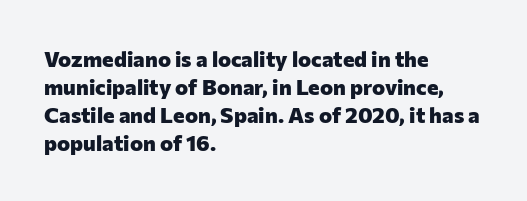
Q: Is the text bold? A: Yes.
Q: Is the text italic (slanted)? A: No, it is upright.
Q: Is the text underlined? A: No.
Q: How is the paragraph aligned? A: Left-aligned.
Q: Is the spacing between letters normal or unusually wide? A: Normal.
Q: Is the spacing between lines tight, normal or loose? A: Normal.
